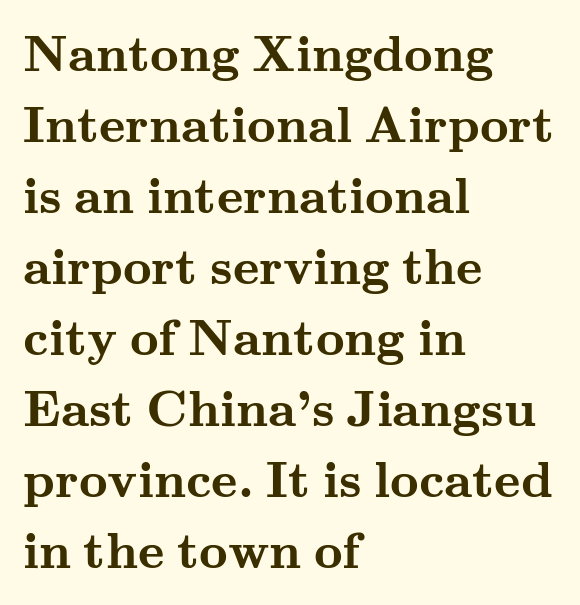
{"serif": "yes", "italic": "no", "bold": "yes", "weight": "semibold", "width": "wide", "stroke_contrast": "medium", "x_height": "small", "monospaced": "no", "underline": "no", "align": "left", "line_spacing": "normal", "line_spacing_ratio": 1.42, "letter_spacing": "normal", "letter_spacing_em": 0.0, "glyph_px": 50}
